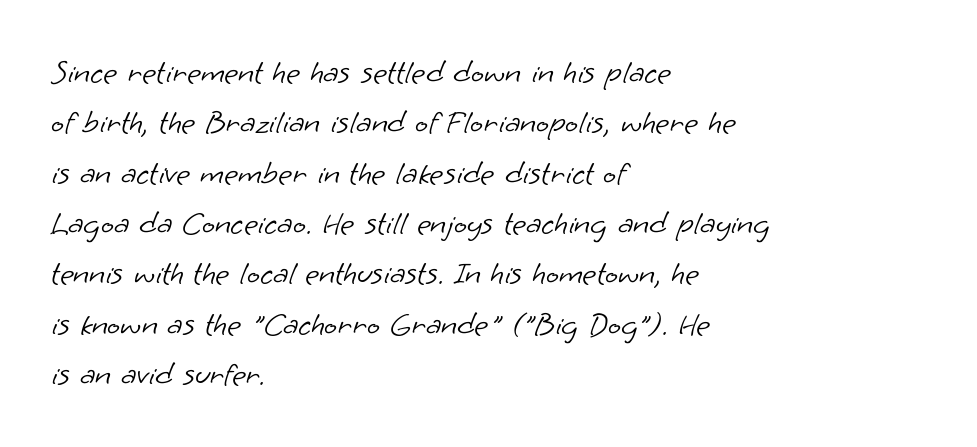
{"serif": "no", "bold": "no", "weight": "light", "width": "normal", "stroke_contrast": "low", "x_height": "small", "monospaced": "no", "underline": "no", "align": "left", "line_spacing": "normal", "line_spacing_ratio": 1.48, "letter_spacing": "normal", "letter_spacing_em": 0.0, "glyph_px": 34}
